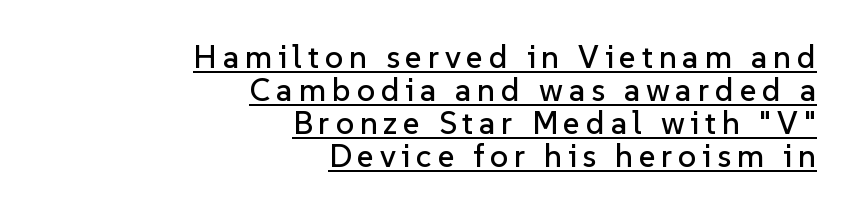
The image shows 32 px sans-serif type, upright; set right-aligned, tight line spacing (1.03x), underlined; low stroke contrast and a medium x-height.
